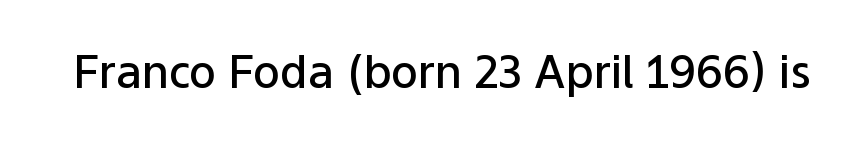
Q: Is the text bold? A: Semi-bold.
Q: Is the text italic (slanted)? A: No, it is upright.
Q: Is the typeface a serif or a sans-serif typeface? A: Sans-serif.
Q: Is the text underlined? A: No.
Q: Is the spacing between letters normal or unusually wide? A: Normal.
Q: Width (condensed, normal, or wide)? A: Normal.
Q: Stroke contrast? A: Low.
Q: x-height? A: Medium.
Q: Monospaced? A: No.
